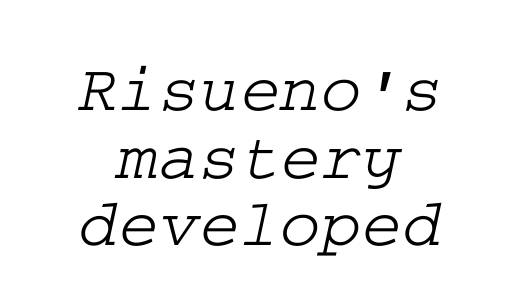
Q: Is the typeface a serif or a sans-serif typeface? A: Serif.
Q: Is the text underlined? A: No.
Q: How is the paragraph aligned? A: Centered.
Q: Is the spacing between letters normal or unusually wide? A: Normal.
Q: Is the spacing between lines tight, normal or loose? A: Tight.
Q: Width (condensed, normal, or wide)? A: Wide.
Q: Stroke contrast? A: Low.
Q: x-height? A: Medium.
